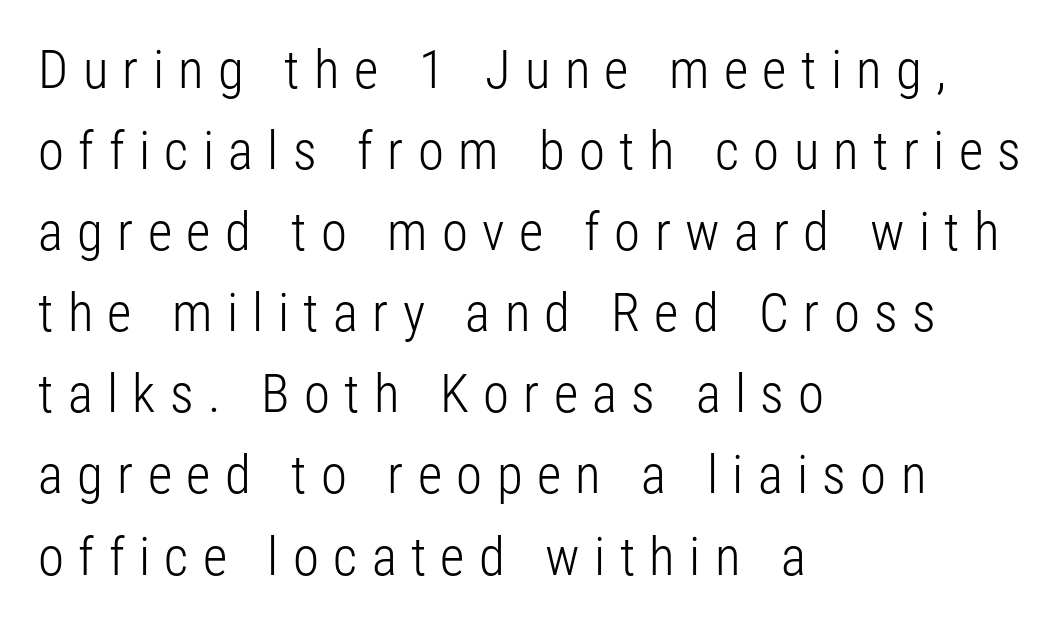
The image shows 53 px light, condensed sans-serif type, upright; set left-aligned, normal line spacing (1.53x), unusually wide letter spacing (+0.27 em), not underlined; low stroke contrast and a medium x-height.
